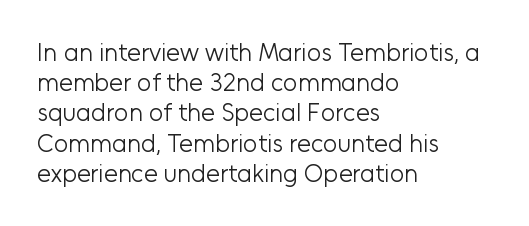
Q: Is the text bold? A: No.
Q: Is the text italic (slanted)? A: No, it is upright.
Q: Is the text underlined? A: No.
Q: How is the paragraph aligned? A: Left-aligned.
Q: Is the spacing between letters normal or unusually wide? A: Normal.
